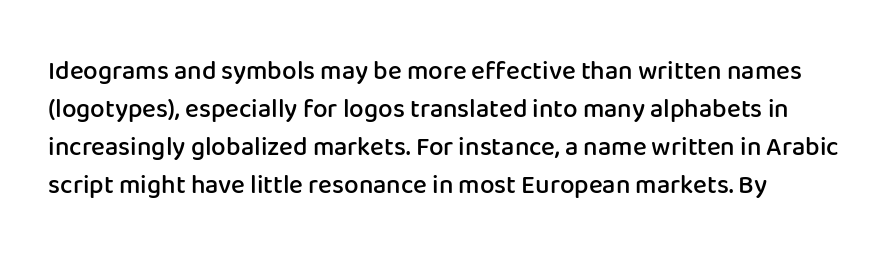
Descenders are the only things crossing below the line. The space between consecutive lines is moderate. A fair bit of extra ink — the face is semibold, not bold. Standard letterfit; no display-style spreading of the glyphs. The font's upright variant was chosen for this text.
